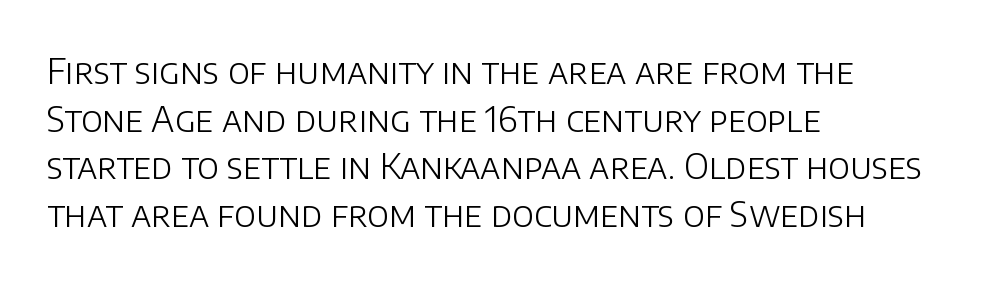
The characters are drawn with everyday or finer stroke widths. Do the letters lean? They stand straight. The line-height multiplier appears to be the usual default. The passage shown is typed in a proportional face where columns would drift. Horizontal alignment here is leftward, the default for most running prose.
